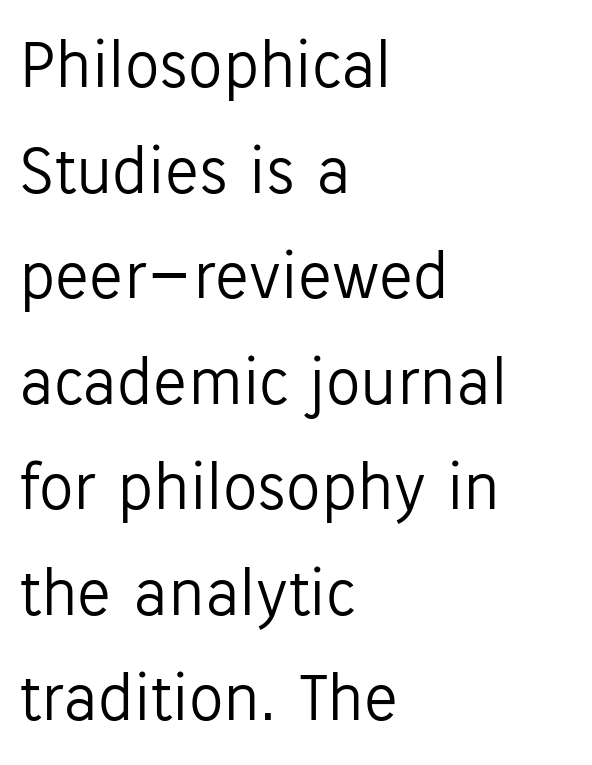
The rows are spaced the way most documents space them. The face used here is proportionally spaced, like ordinary book or web type. No extra tracking has been applied to these lines. Weight class: somewhere from thin through regular.
